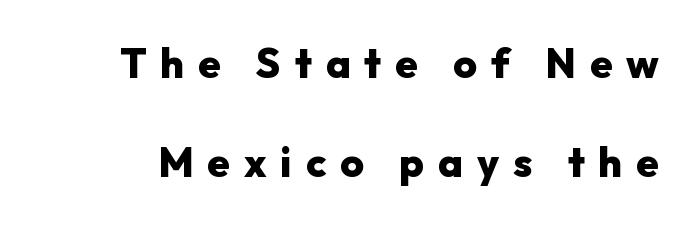
Q: Is the text bold? A: Yes.
Q: Is the text italic (slanted)? A: No, it is upright.
Q: Is the typeface a serif or a sans-serif typeface? A: Sans-serif.
Q: Is the text underlined? A: No.
Q: Is the spacing between letters normal or unusually wide? A: Unusually wide.
Q: Is the spacing between lines tight, normal or loose? A: Loose.
Q: Width (condensed, normal, or wide)? A: Normal.
Q: Stroke contrast? A: Low.
Q: x-height? A: Medium.
Q: Monospaced? A: No.
